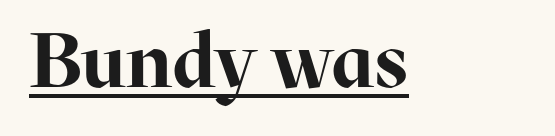
The image shows 77 px bold serif type, upright; set normal letter spacing, underlined; high stroke contrast and a medium x-height.
